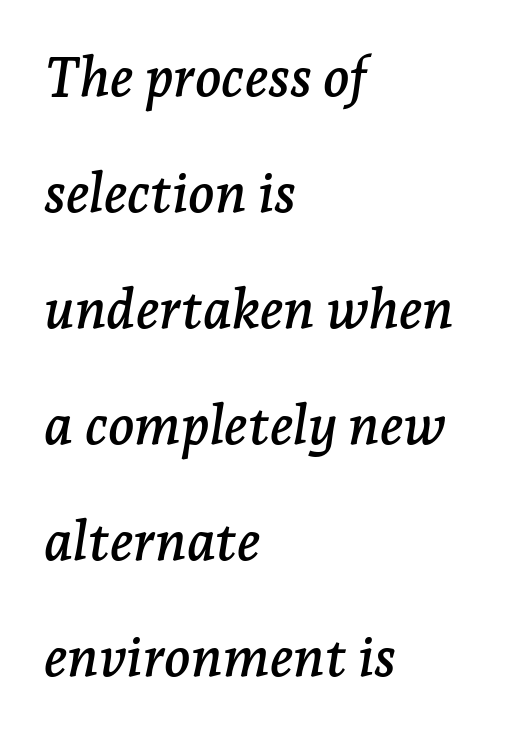
A typesetter would call this proportional, since set widths differ per character. Italic: yes, the glyphs are oblique. Is the block centered? No — it sits flush against the left margin. Decoration check: the copy has no underline. How are the letters spaced? Ordinarily, with no added tracking. Airy leading.
